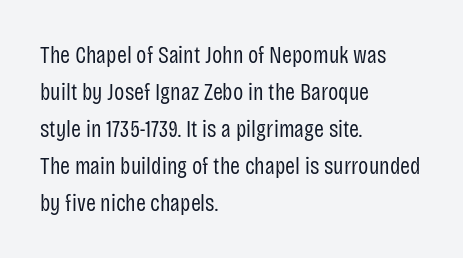
{"italic": "no", "bold": "no", "underline": "no", "align": "left", "line_spacing": "normal", "line_spacing_ratio": 1.54, "letter_spacing": "normal", "letter_spacing_em": 0.0, "glyph_px": 24}
